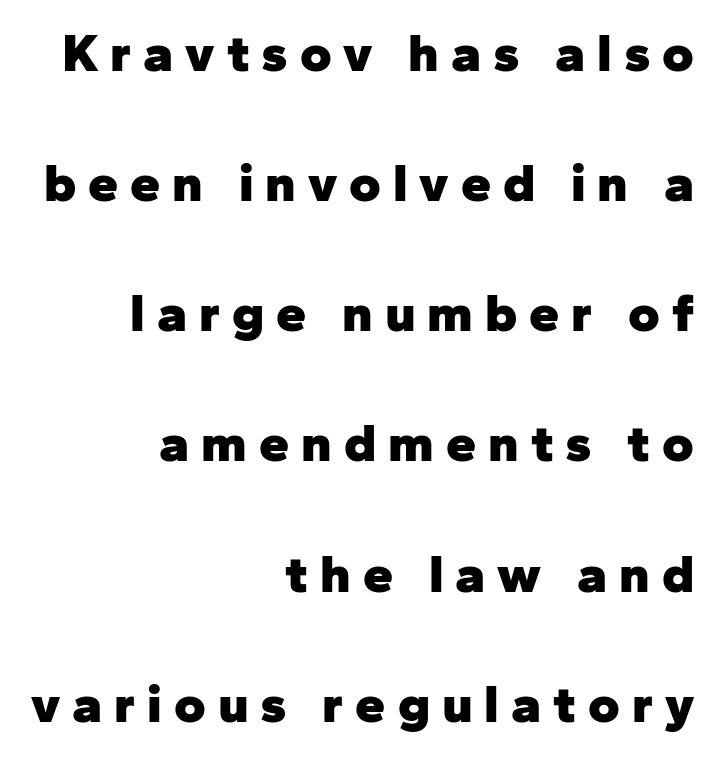
The image shows 54 px heavy sans-serif type, upright; set right-aligned, loose line spacing (2.41x), unusually wide letter spacing (+0.22 em), not underlined; low stroke contrast and a medium x-height.
